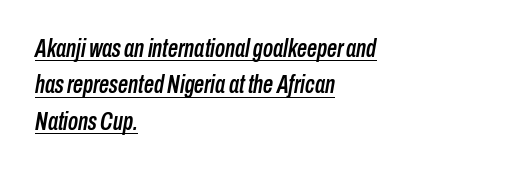
This block has exactly the height ordinary leading produces. Typeset ragged right — the left edge is the straight one. Posture: slanted. This sample uses plain, unmodified letter spacing.
